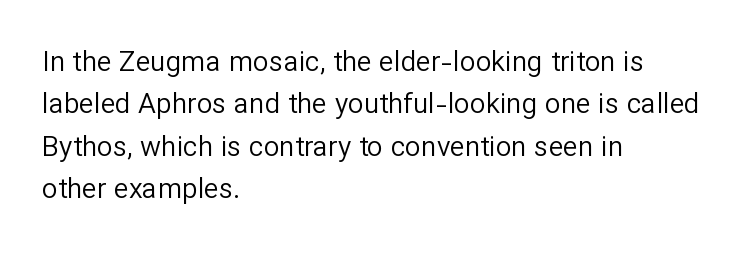
Q: Is the text bold? A: No.
Q: Is the text italic (slanted)? A: No, it is upright.
Q: Is the typeface a serif or a sans-serif typeface? A: Sans-serif.
Q: Is the text underlined? A: No.
Q: How is the paragraph aligned? A: Left-aligned.
Q: Is the spacing between letters normal or unusually wide? A: Normal.
Q: Is the spacing between lines tight, normal or loose? A: Normal.
Q: Width (condensed, normal, or wide)? A: Normal.
Q: Stroke contrast? A: Low.
Q: x-height? A: Medium.
Q: Monospaced? A: No.
